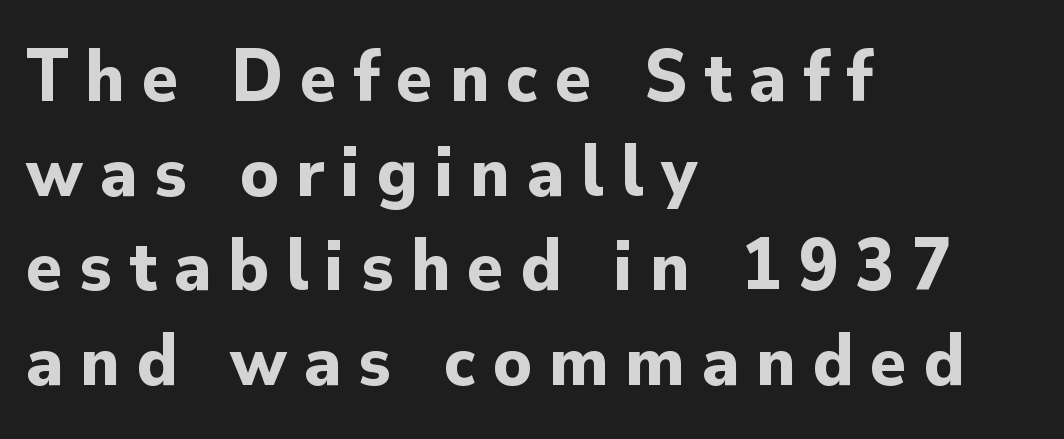
In terms of letterform style, serifs are entirely absent. Caption: bold face, heavy strokes. Caption: multi-line text, flush left, ragged right. The rendering uses natural spacing where letterforms have individual widths.
